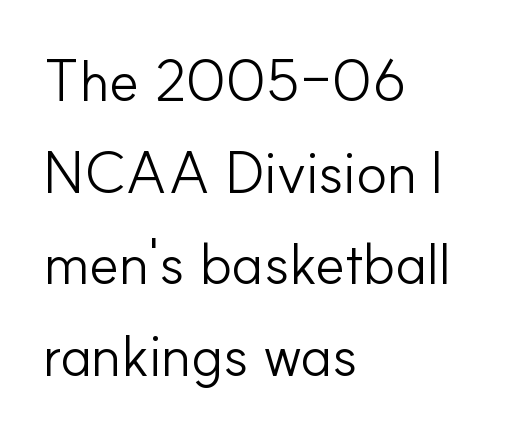
{"serif": "no", "italic": "no", "bold": "no", "weight": "light", "width": "normal", "stroke_contrast": "low", "x_height": "small", "monospaced": "no", "underline": "no", "align": "left", "line_spacing": "normal", "line_spacing_ratio": 1.58, "letter_spacing": "normal", "letter_spacing_em": 0.0, "glyph_px": 58}
